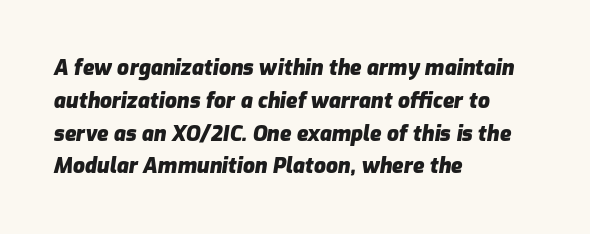
The image shows 21 px bold type, italic (leaning right); set left-aligned, normal line spacing (1.56x), normal letter spacing, not underlined.
